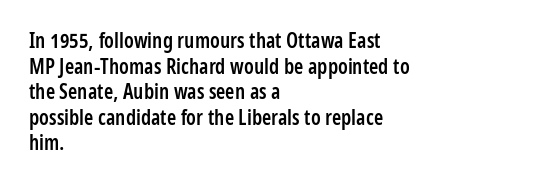
Nobody drew a line under any word here. The letters stand straight up with perfectly vertical stems. Emphasis by weight is partial: semibold. Nobody touched the tracking dial on this one. Compared with a centered layout, this one pins lines to the left instead.
